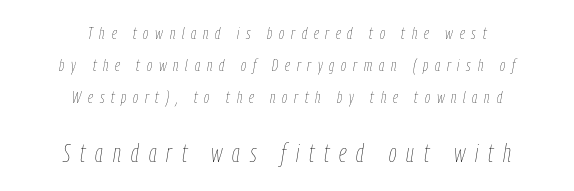
The image shows 25 px text type, italic (leaning right); set centered, line spacing 1.87x, unusually wide letter spacing (+0.4 em), not underlined; the second (bottom) block is 1.47x larger.
